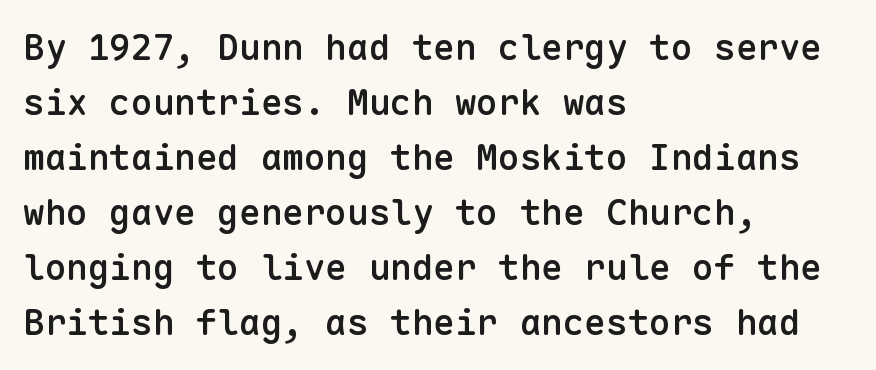
{"serif": "no", "italic": "no", "bold": "semi", "weight": "semibold", "width": "normal", "stroke_contrast": "low", "x_height": "medium", "monospaced": "yes", "underline": "no", "align": "left", "line_spacing": "normal", "line_spacing_ratio": 1.53, "letter_spacing": "normal", "letter_spacing_em": 0.0, "glyph_px": 36}
